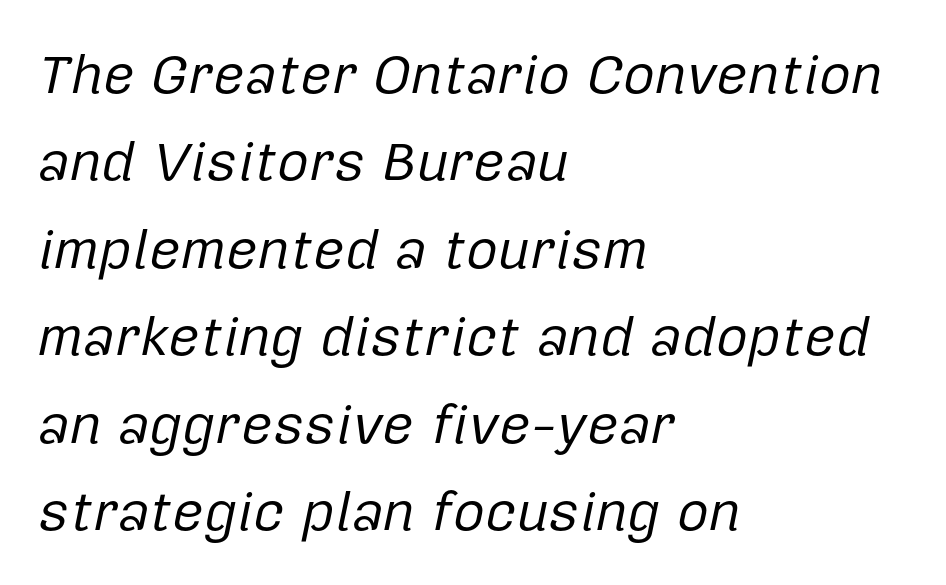
{"italic": "yes", "lean": "right", "slant_degrees": 12, "bold": "no", "weight": "regular", "width": "normal", "stroke_contrast": "low", "x_height": "medium", "monospaced": "no", "underline": "no", "align": "left", "line_spacing": "normal", "line_spacing_ratio": 1.59, "letter_spacing": "normal", "letter_spacing_em": 0.0, "glyph_px": 55}
